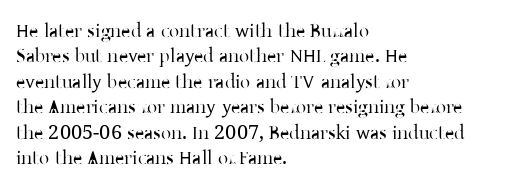
The image shows 20 px text type, upright; set left-aligned, normal line spacing (1.27x), normal letter spacing, not underlined.
